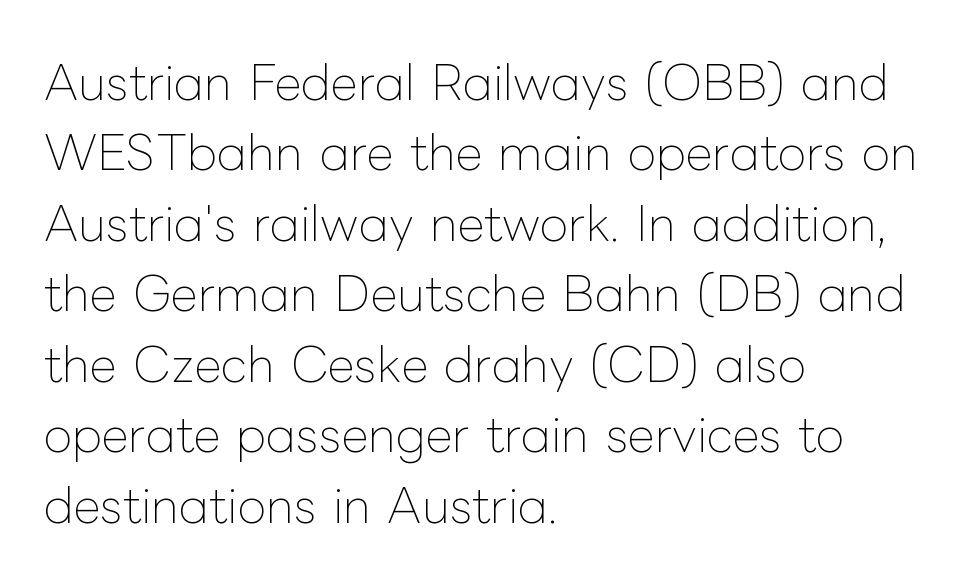
Q: Is the text bold? A: No.
Q: Is the text italic (slanted)? A: No, it is upright.
Q: Is the text underlined? A: No.
Q: How is the paragraph aligned? A: Left-aligned.
Q: Is the spacing between letters normal or unusually wide? A: Normal.
Q: Is the spacing between lines tight, normal or loose? A: Normal.
Q: Width (condensed, normal, or wide)? A: Normal.
Q: Stroke contrast? A: Low.
Q: x-height? A: Medium.
Q: Monospaced? A: No.
